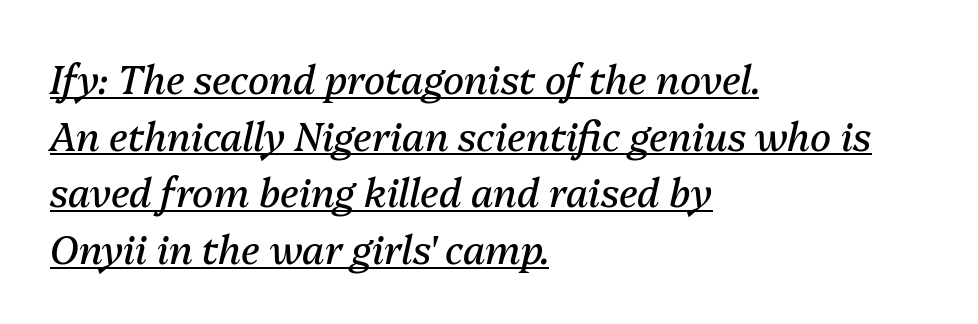
Q: Is the text bold? A: No.
Q: Is the text italic (slanted)? A: Yes, it leans right by about 13 degrees.
Q: Is the text underlined? A: Yes.
Q: How is the paragraph aligned? A: Left-aligned.
Q: Is the spacing between letters normal or unusually wide? A: Normal.
Q: Is the spacing between lines tight, normal or loose? A: Normal.
Q: Width (condensed, normal, or wide)? A: Normal.
Q: Stroke contrast? A: Medium.
Q: x-height? A: Medium.
Q: Monospaced? A: No.
